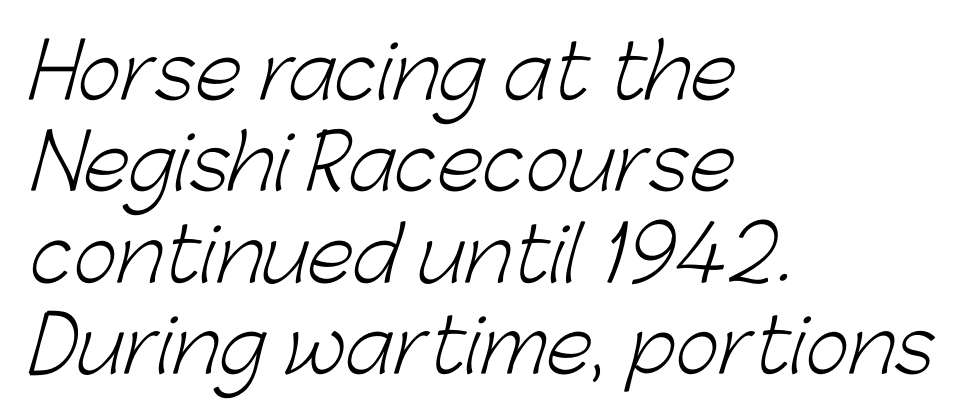
{"serif": "no", "bold": "no", "weight": "light", "width": "normal", "stroke_contrast": "low", "x_height": "medium", "monospaced": "no", "underline": "no", "align": "left", "line_spacing_ratio": 1.22, "letter_spacing": "normal", "letter_spacing_em": 0.0, "glyph_px": 75}
